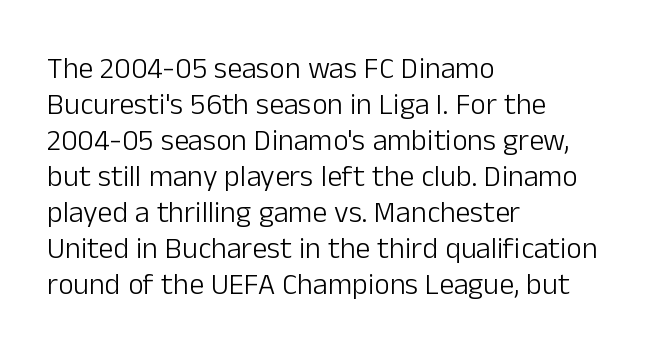
Q: Is the text bold? A: No.
Q: Is the text italic (slanted)? A: No, it is upright.
Q: Is the typeface a serif or a sans-serif typeface? A: Sans-serif.
Q: Is the text underlined? A: No.
Q: How is the paragraph aligned? A: Left-aligned.
Q: Is the spacing between letters normal or unusually wide? A: Normal.
Q: Width (condensed, normal, or wide)? A: Normal.
Q: Stroke contrast? A: Low.
Q: x-height? A: Medium.
Q: Monospaced? A: No.
